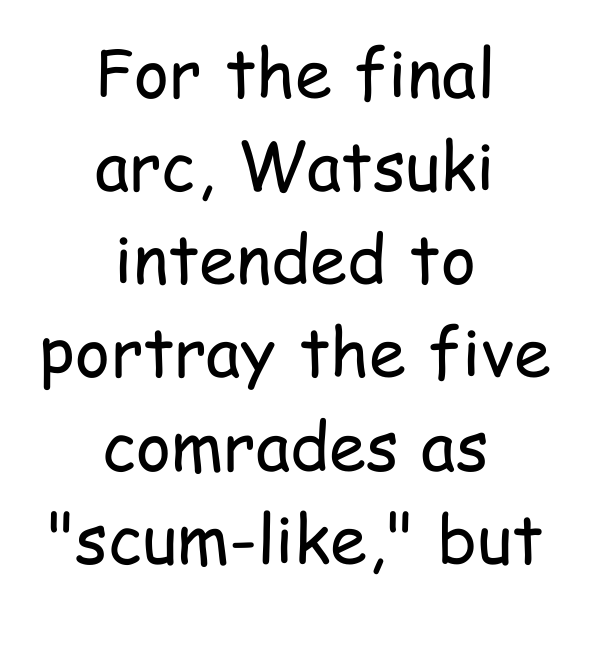
{"serif": "no", "italic": "no", "bold": "no", "weight": "regular", "width": "condensed", "stroke_contrast": "low", "x_height": "medium", "monospaced": "no", "underline": "no", "align": "center", "line_spacing": "normal", "line_spacing_ratio": 1.39, "letter_spacing": "normal", "letter_spacing_em": 0.0, "glyph_px": 67}
